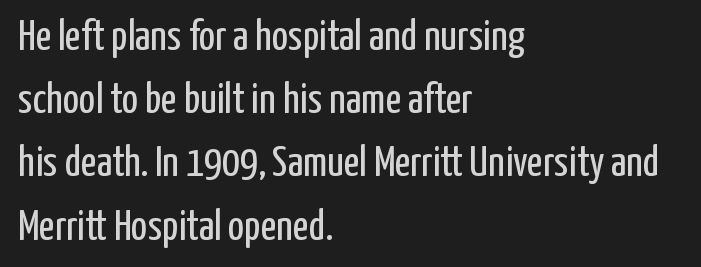
Q: Is the text bold? A: No.
Q: Is the text italic (slanted)? A: No, it is upright.
Q: Is the typeface a serif or a sans-serif typeface? A: Sans-serif.
Q: Is the text underlined? A: No.
Q: How is the paragraph aligned? A: Left-aligned.
Q: Is the spacing between letters normal or unusually wide? A: Normal.
Q: Is the spacing between lines tight, normal or loose? A: Normal.
Q: Width (condensed, normal, or wide)? A: Condensed.
Q: Stroke contrast? A: Low.
Q: x-height? A: Medium.
Q: Monospaced? A: No.
